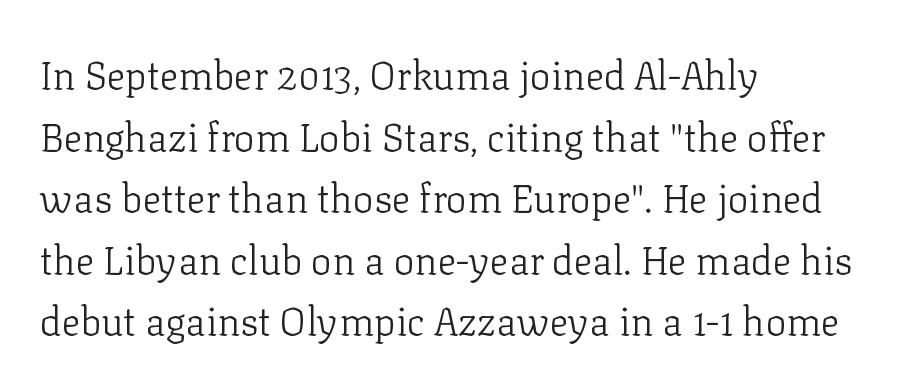
Weight class: somewhere from thin through regular. The letters advance in unequal steps, a hallmark of proportional type. The glyphs in this specimen are seriffed. These lines stack with their left ends in a neat column.
